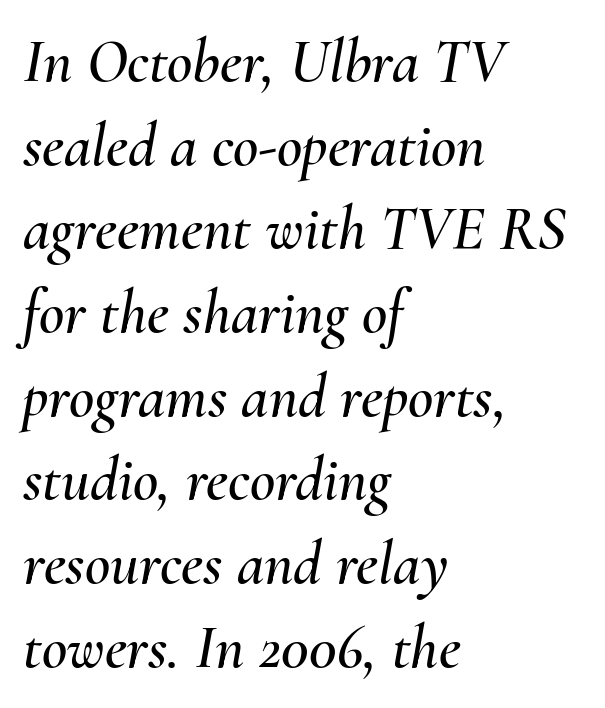
Q: Is the text italic (slanted)? A: Yes, it leans right by about 10 degrees.
Q: Is the text underlined? A: No.
Q: How is the paragraph aligned? A: Left-aligned.
Q: Is the spacing between letters normal or unusually wide? A: Normal.
Q: Is the spacing between lines tight, normal or loose? A: Normal.
Q: Width (condensed, normal, or wide)? A: Normal.
Q: Stroke contrast? A: Medium.
Q: x-height? A: Small.
Q: Monospaced? A: No.
